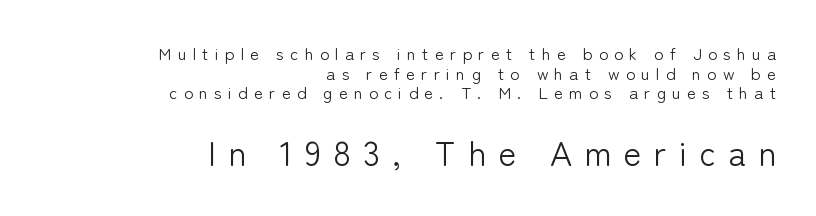
Q: Is the text bold? A: No.
Q: Is the text italic (slanted)? A: No, it is upright.
Q: Is the typeface a serif or a sans-serif typeface? A: Sans-serif.
Q: Is the text underlined? A: No.
Q: How is the paragraph aligned? A: Right-aligned.
Q: Is the spacing between letters normal or unusually wide? A: Unusually wide.
Q: Is the spacing between lines tight, normal or loose? A: Tight.
Q: Which block of text is set in a larger size, the first (top) or the second (bottom)? A: The second (bottom) one.
Q: Width (condensed, normal, or wide)? A: Normal.
Q: Stroke contrast? A: Low.
Q: x-height? A: Medium.
Q: Monospaced? A: No.
